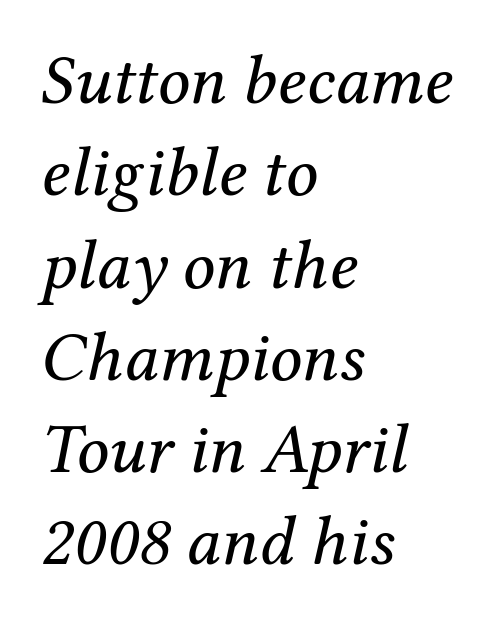
Q: Is the text bold? A: No.
Q: Is the text italic (slanted)? A: Yes, it leans right by about 12 degrees.
Q: Is the typeface a serif or a sans-serif typeface? A: Serif.
Q: Is the text underlined? A: No.
Q: How is the paragraph aligned? A: Left-aligned.
Q: Is the spacing between letters normal or unusually wide? A: Normal.
Q: Is the spacing between lines tight, normal or loose? A: Normal.
Q: Width (condensed, normal, or wide)? A: Normal.
Q: Stroke contrast? A: Medium.
Q: x-height? A: Medium.
Q: Monospaced? A: No.
